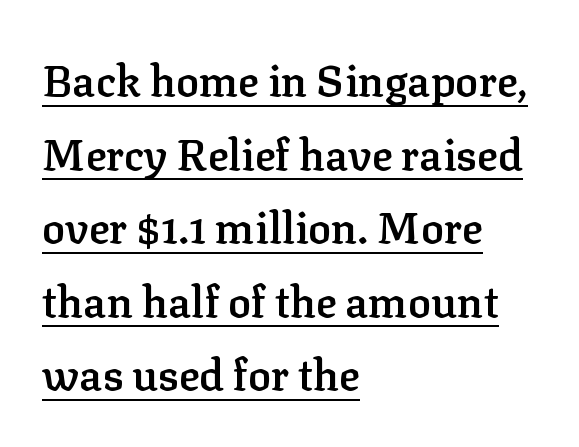
Q: Is the text bold? A: Semi-bold.
Q: Is the text italic (slanted)? A: No, it is upright.
Q: Is the typeface a serif or a sans-serif typeface? A: Serif.
Q: Is the text underlined? A: Yes.
Q: How is the paragraph aligned? A: Left-aligned.
Q: Is the spacing between letters normal or unusually wide? A: Normal.
Q: Width (condensed, normal, or wide)? A: Normal.
Q: Stroke contrast? A: Low.
Q: x-height? A: Medium.
Q: Monospaced? A: No.
